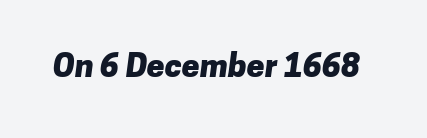
{"serif": "no", "bold": "yes", "weight": "heavy", "width": "normal", "stroke_contrast": "low", "x_height": "medium", "monospaced": "no", "underline": "no", "letter_spacing": "normal", "letter_spacing_em": 0.0, "glyph_px": 32}
